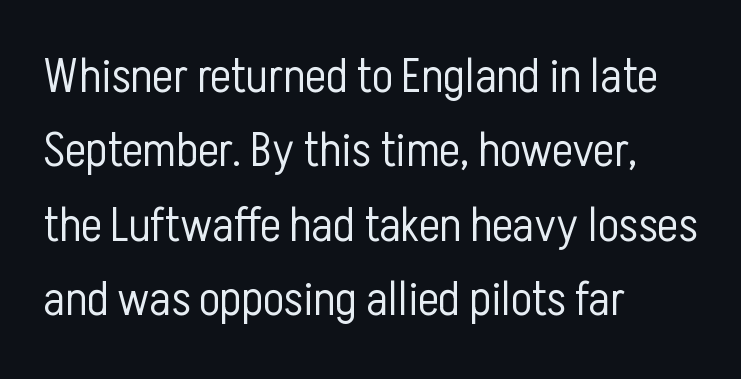
The image shows 49 px light, condensed sans-serif type, upright; set left-aligned, normal line spacing (1.52x), normal letter spacing, not underlined; low stroke contrast and a medium x-height.
